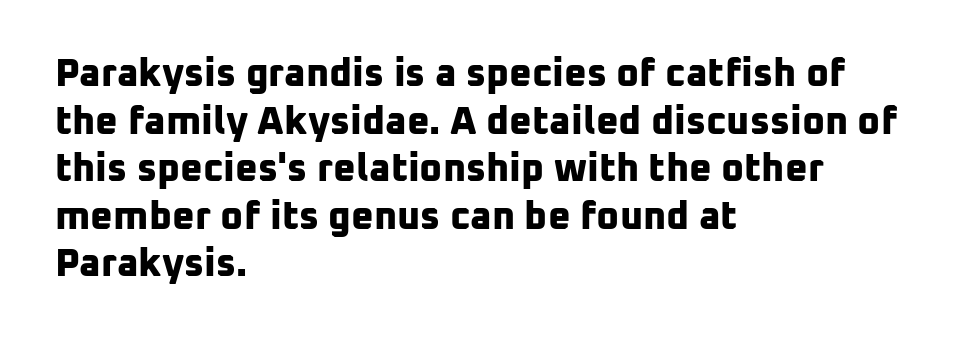
The image shows 39 px bold sans-serif type; set left-aligned, line spacing 1.22x, normal letter spacing, not underlined; low stroke contrast and a medium x-height.
